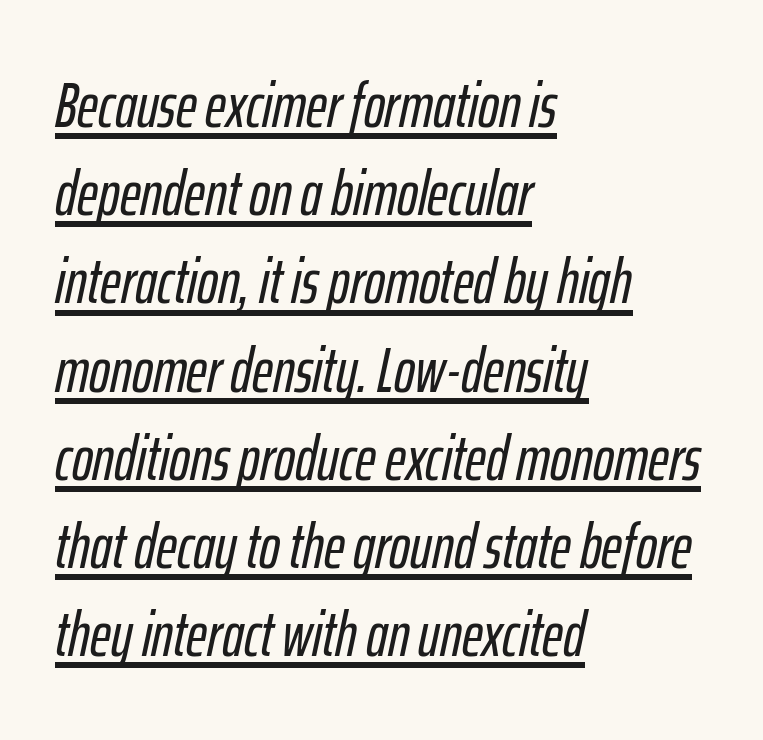
Q: Is the text italic (slanted)? A: Yes, it leans right by about 12 degrees.
Q: Is the text underlined? A: Yes.
Q: How is the paragraph aligned? A: Left-aligned.
Q: Is the spacing between letters normal or unusually wide? A: Normal.
Q: Is the spacing between lines tight, normal or loose? A: Normal.
Q: Width (condensed, normal, or wide)? A: Condensed.
Q: Stroke contrast? A: Low.
Q: x-height? A: Medium.
Q: Monospaced? A: No.
